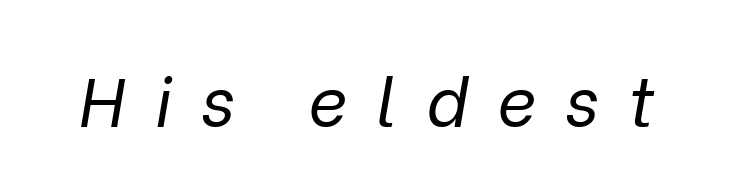
{"italic": "yes", "lean": "right", "slant_degrees": 9, "bold": "no", "weight": "regular", "width": "normal", "stroke_contrast": "low", "x_height": "medium", "monospaced": "no", "underline": "no", "letter_spacing": "wide", "letter_spacing_em": 0.43, "glyph_px": 68}
